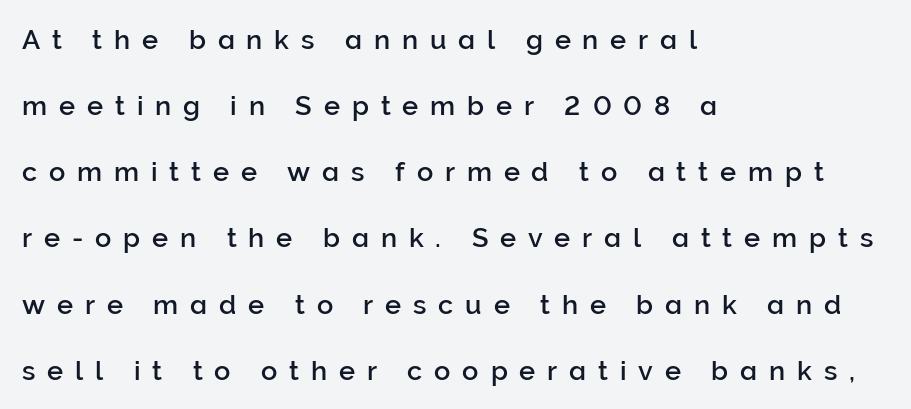
{"italic": "no", "underline": "no", "align": "left", "line_spacing": "loose", "line_spacing_ratio": 2.45, "letter_spacing": "wide", "letter_spacing_em": 0.44, "glyph_px": 27}
